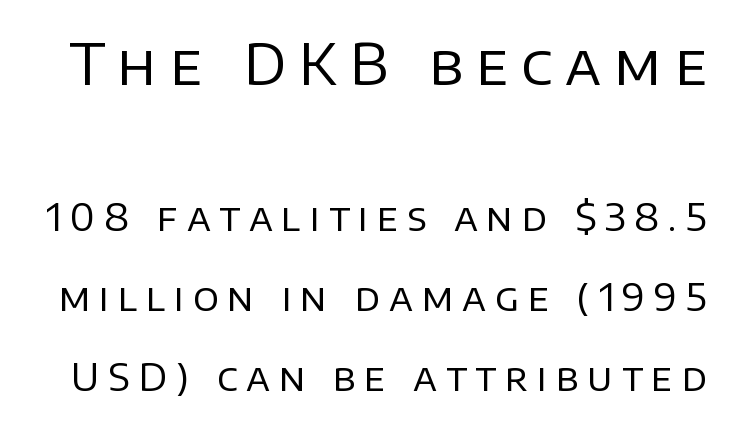
Q: Is the text bold? A: No.
Q: Is the text italic (slanted)? A: No, it is upright.
Q: Is the typeface a serif or a sans-serif typeface? A: Sans-serif.
Q: Is the text underlined? A: No.
Q: Is the spacing between letters normal or unusually wide? A: Unusually wide.
Q: Is the spacing between lines tight, normal or loose? A: Loose.
Q: Which block of text is set in a larger size, the first (top) or the second (bottom)? A: The first (top) one.
Q: Width (condensed, normal, or wide)? A: Normal.
Q: Stroke contrast? A: Low.
Q: x-height? A: Large.
Q: Monospaced? A: No.
